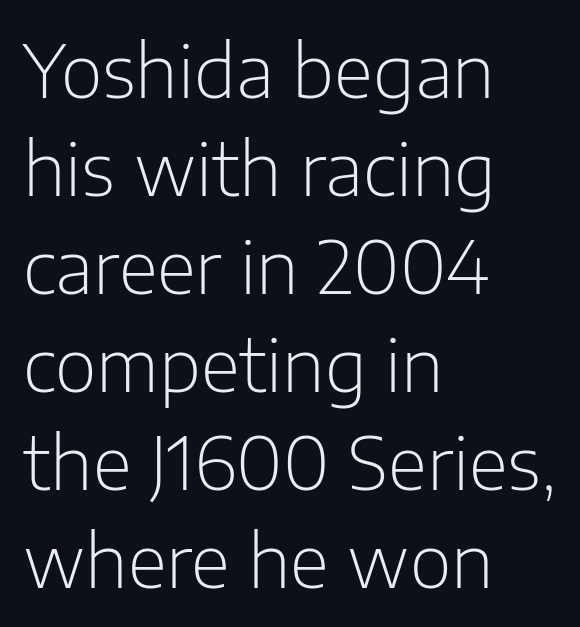
Note the varied advance widths — an 'i' is clearly narrower than an 'm'. Tracking here is standard; glyphs follow each other at the usual distance. Beneath every word, the page is bare. The leading is moderate, giving the passage an even texture. Each line starts at the same left margin while the right side varies.
